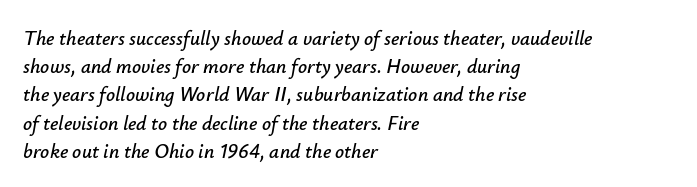
The image shows 20 px text type, italic (leaning right); set left-aligned, normal line spacing (1.41x), normal letter spacing, not underlined.
